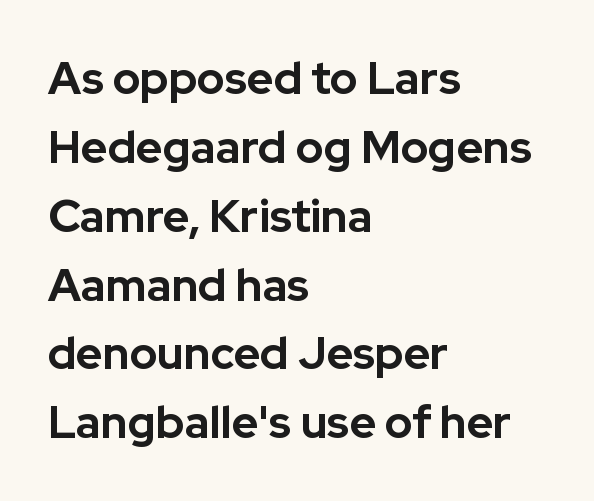
Q: Is the text bold? A: Yes.
Q: Is the text italic (slanted)? A: No, it is upright.
Q: Is the typeface a serif or a sans-serif typeface? A: Sans-serif.
Q: Is the text underlined? A: No.
Q: How is the paragraph aligned? A: Left-aligned.
Q: Is the spacing between letters normal or unusually wide? A: Normal.
Q: Is the spacing between lines tight, normal or loose? A: Normal.
Q: Width (condensed, normal, or wide)? A: Normal.
Q: Stroke contrast? A: Low.
Q: x-height? A: Medium.
Q: Monospaced? A: No.
